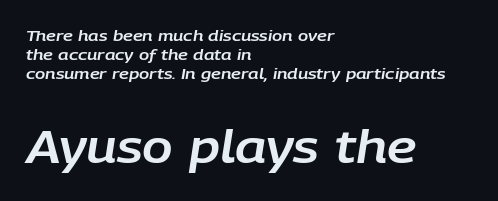
The image shows 45 px text type, italic (leaning right); set left-aligned, normal line spacing (1.27x), normal letter spacing, not underlined; the second (bottom) block is 3.0x larger; low stroke contrast and a large x-height.
